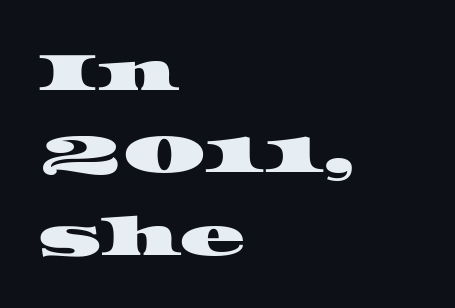
Q: Is the typeface a serif or a sans-serif typeface? A: Serif.
Q: Is the text underlined? A: No.
Q: How is the paragraph aligned? A: Left-aligned.
Q: Is the spacing between letters normal or unusually wide? A: Normal.
Q: Is the spacing between lines tight, normal or loose? A: Normal.
Q: Width (condensed, normal, or wide)? A: Wide.
Q: Stroke contrast? A: High.
Q: x-height? A: Large.
Q: Monospaced? A: No.
